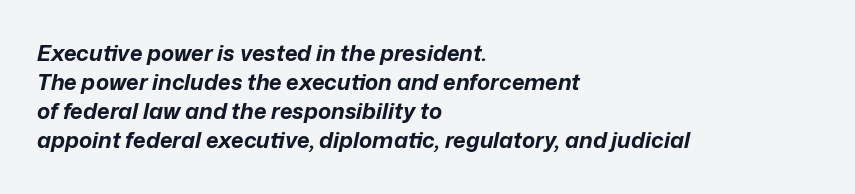
Q: Is the text bold? A: Yes.
Q: Is the text italic (slanted)? A: Yes, it leans right by about 12 degrees.
Q: Is the text underlined? A: No.
Q: How is the paragraph aligned? A: Left-aligned.
Q: Is the spacing between letters normal or unusually wide? A: Normal.
Q: Is the spacing between lines tight, normal or loose? A: Normal.
